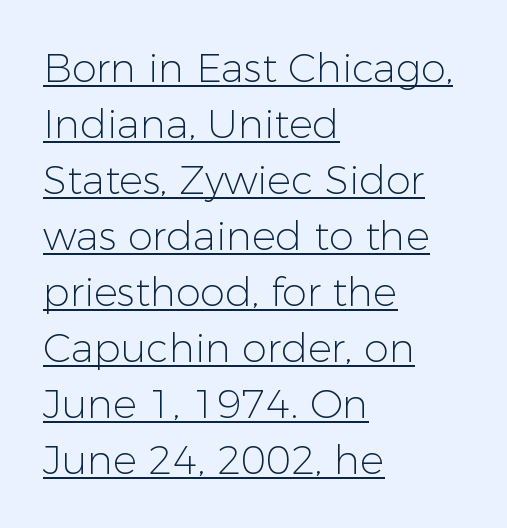
{"serif": "no", "italic": "no", "bold": "no", "weight": "light", "width": "normal", "stroke_contrast": "low", "x_height": "medium", "monospaced": "no", "underline": "yes", "align": "left", "line_spacing": "normal", "line_spacing_ratio": 1.4, "letter_spacing": "normal", "letter_spacing_em": 0.0, "glyph_px": 40}
